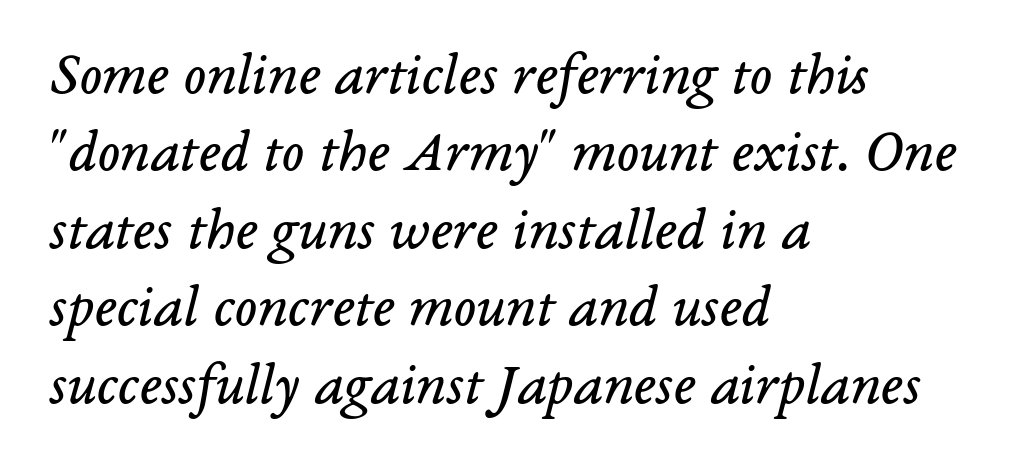
Q: Is the text bold? A: No.
Q: Is the text italic (slanted)? A: Yes, it leans right by about 14 degrees.
Q: Is the typeface a serif or a sans-serif typeface? A: Serif.
Q: Is the text underlined? A: No.
Q: How is the paragraph aligned? A: Left-aligned.
Q: Is the spacing between letters normal or unusually wide? A: Normal.
Q: Is the spacing between lines tight, normal or loose? A: Normal.
Q: Width (condensed, normal, or wide)? A: Normal.
Q: Stroke contrast? A: Low.
Q: x-height? A: Medium.
Q: Monospaced? A: No.
